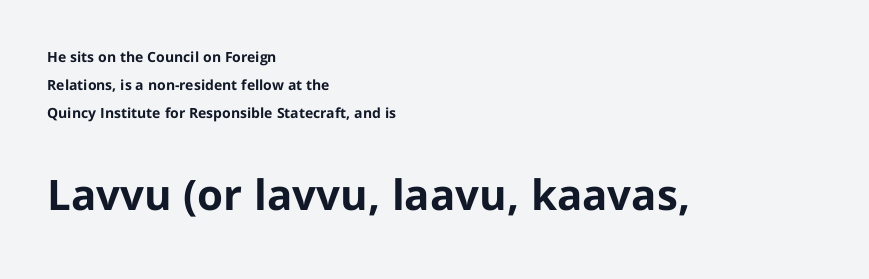
{"serif": "no", "italic": "no", "bold": "yes", "weight": "bold", "width": "normal", "stroke_contrast": "low", "x_height": "medium", "monospaced": "no", "underline": "no", "align": "left", "line_spacing": "loose", "line_spacing_ratio": 2.0, "letter_spacing": "normal", "letter_spacing_em": 0.0, "larger_block": "second", "size_ratio": 3.0, "glyph_px": 42}
